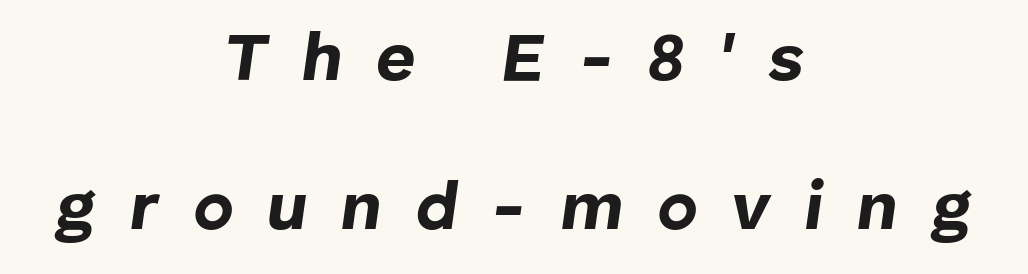
The image shows 68 px bold type, italic (leaning right); set centered, loose line spacing (2.19x), unusually wide letter spacing (+0.5 em), not underlined; low stroke contrast and a medium x-height.
